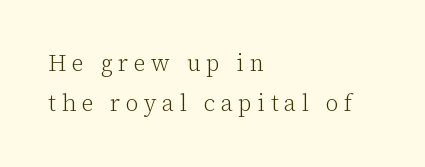
Q: Is the text bold? A: No.
Q: Is the text italic (slanted)? A: No, it is upright.
Q: Is the text underlined? A: No.
Q: How is the paragraph aligned? A: Left-aligned.
Q: Is the spacing between letters normal or unusually wide? A: Unusually wide.
